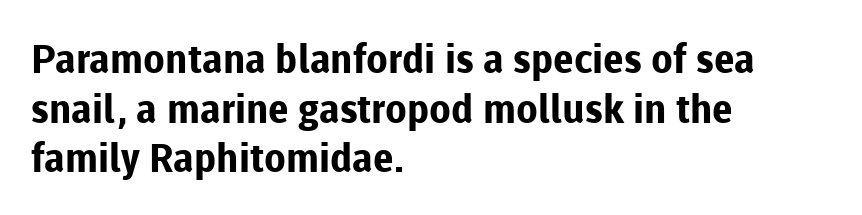
Notice how thick the strokes are: this is what a full bold looks like. Casual observation: everything's shoved over to the left. Character widths vary here, with narrow letters taking less room than wide ones. Plain, unruled lines of type. The axis of the letterforms is exactly vertical.
